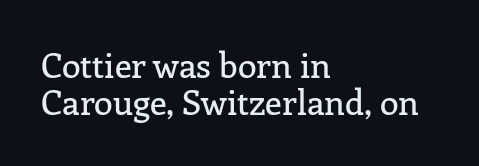
{"serif": "yes", "italic": "no", "width": "normal", "stroke_contrast": "low", "x_height": "medium", "monospaced": "no", "underline": "no", "align": "left", "line_spacing": "tight", "line_spacing_ratio": 1.1, "letter_spacing": "normal", "letter_spacing_em": 0.0, "glyph_px": 34}
